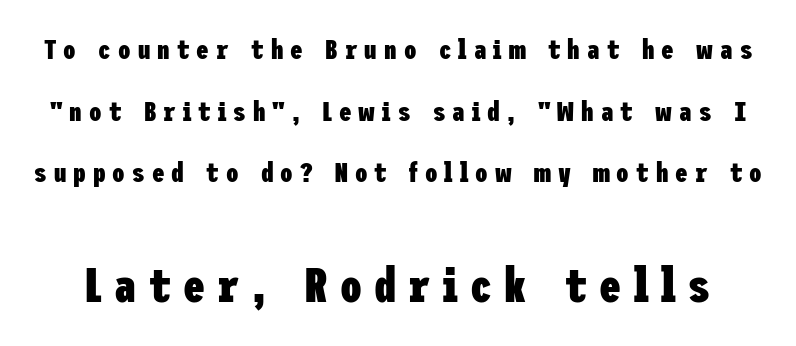
This rendering employs a face without finishing strokes, i.e., a sans-serif. Unmarked baselines from the first word to the last. Loosely led — the rows are spread out. The letterforms stand isolated, each surrounded by extra space. Here the second block reads like a headline and the first like body copy. Ascenders rise straight up at ninety degrees.
